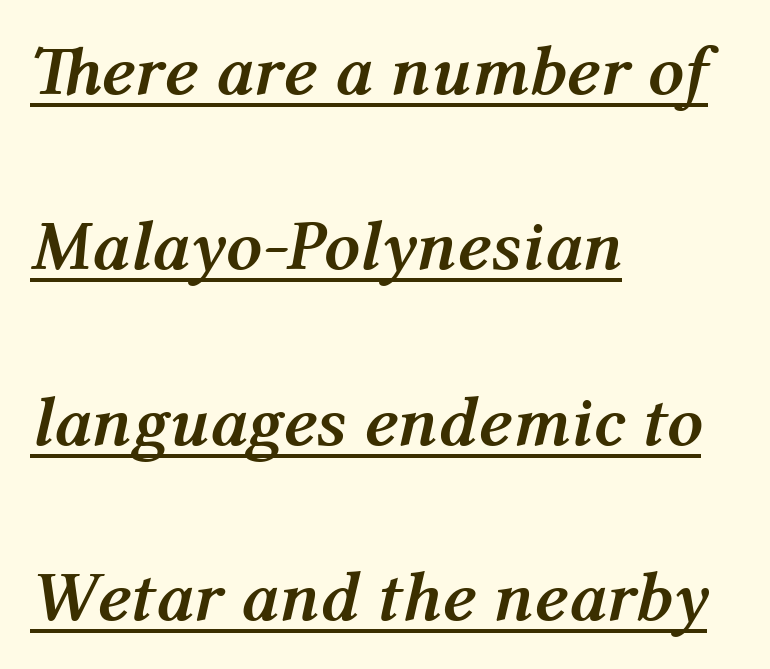
{"italic": "yes", "lean": "right", "slant_degrees": 12, "bold": "yes", "weight": "semibold", "width": "normal", "stroke_contrast": "medium", "x_height": "medium", "monospaced": "no", "underline": "yes", "align": "left", "line_spacing": "loose", "line_spacing_ratio": 2.47, "letter_spacing": "normal", "letter_spacing_em": 0.0, "glyph_px": 71}
